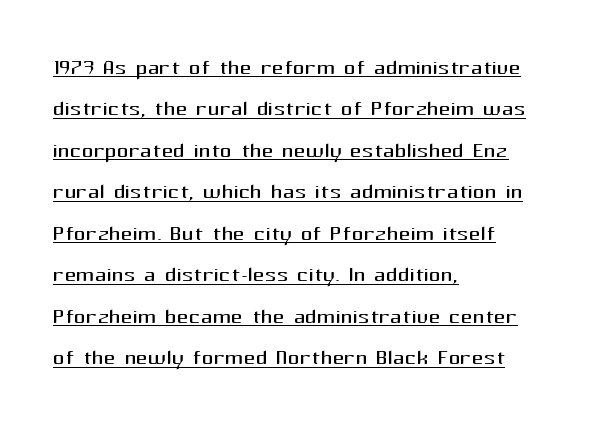
Q: Is the text bold? A: No.
Q: Is the text italic (slanted)? A: No, it is upright.
Q: Is the typeface a serif or a sans-serif typeface? A: Sans-serif.
Q: Is the text underlined? A: Yes.
Q: How is the paragraph aligned? A: Left-aligned.
Q: Is the spacing between letters normal or unusually wide? A: Normal.
Q: Is the spacing between lines tight, normal or loose? A: Normal.
Q: Width (condensed, normal, or wide)? A: Normal.
Q: Stroke contrast? A: Medium.
Q: x-height? A: Medium.
Q: Monospaced? A: No.
